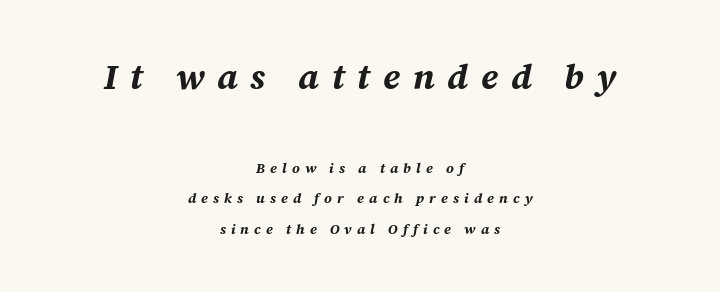
The image shows 35 px bold type, italic (leaning right); set centered, loose line spacing (2.19x), unusually wide letter spacing (+0.36 em), not underlined; the first (top) block is 2.5x larger; medium stroke contrast and a medium x-height.
